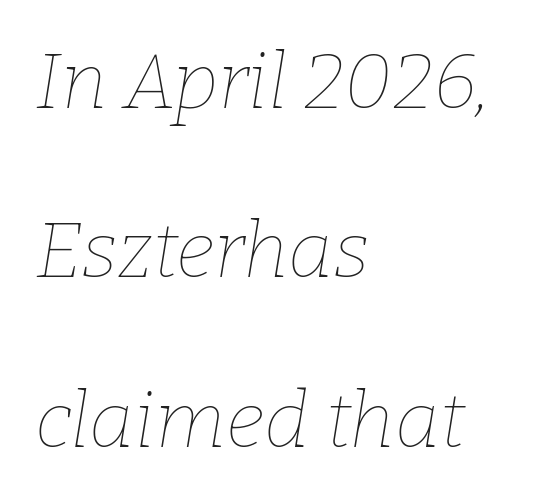
The image shows 78 px thin type, italic (leaning right); set left-aligned, loose line spacing (2.17x), normal letter spacing, not underlined; low stroke contrast and a medium x-height.
